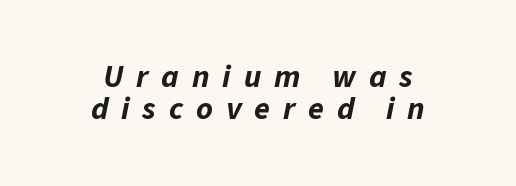
Q: Is the text bold? A: Yes.
Q: Is the text italic (slanted)? A: Yes, it leans right by about 11 degrees.
Q: Is the text underlined? A: No.
Q: How is the paragraph aligned? A: Centered.
Q: Is the spacing between letters normal or unusually wide? A: Unusually wide.
Q: Is the spacing between lines tight, normal or loose? A: Tight.
Q: Width (condensed, normal, or wide)? A: Normal.
Q: Stroke contrast? A: Low.
Q: x-height? A: Medium.
Q: Monospaced? A: No.
